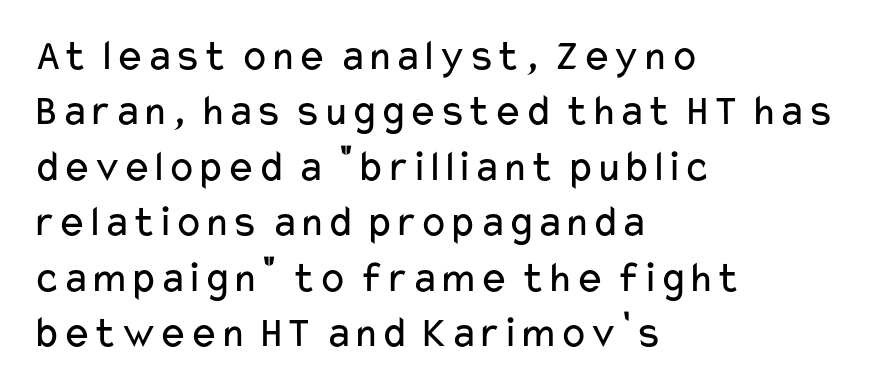
The image shows 44 px regular-weight, wide sans-serif type, upright; set left-aligned, normal line spacing (1.26x), normal letter spacing, not underlined; low stroke contrast and a medium x-height.
